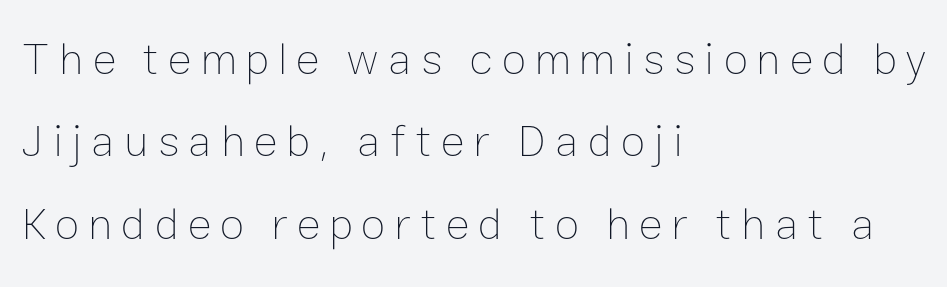
Display-style spreading of the glyphs; the letterfit is very open. Type without underlining. This rendering uses left alignment, leaving the right contour irregular. The weight would be labelled regular, book, light, or lighter still. A typesetter would call this proportional, since set widths differ per character. Rendered with straight, roman letterforms.
